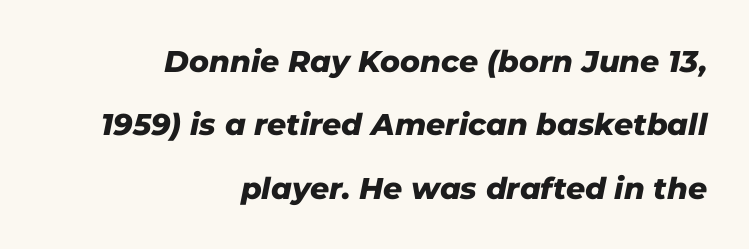
The image shows 30 px heavy type, italic (leaning right); set right-aligned, loose line spacing (2.11x), normal letter spacing, not underlined; low stroke contrast and a medium x-height.
